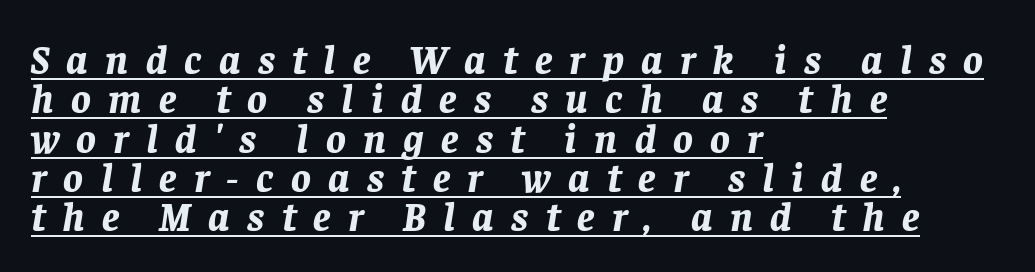
Weight check: bold — yes, fully. Spacing verdict: proportional, widths tailored to each character. Casual observation: everything's shoved over to the left. How are the letters spaced? Widely, with obvious added tracking.
